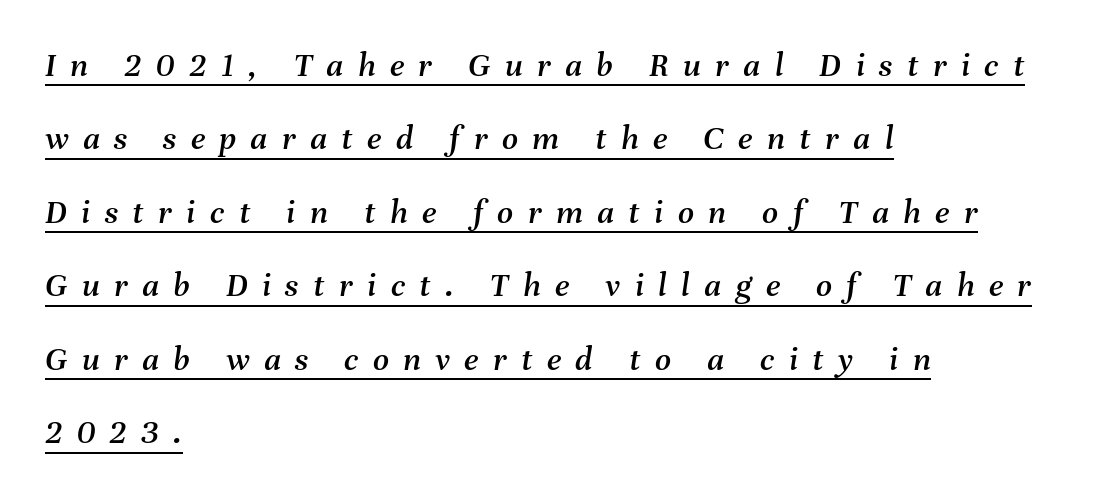
Q: Is the text italic (slanted)? A: Yes, it leans right by about 8 degrees.
Q: Is the text underlined? A: Yes.
Q: How is the paragraph aligned? A: Left-aligned.
Q: Is the spacing between letters normal or unusually wide? A: Unusually wide.
Q: Is the spacing between lines tight, normal or loose? A: Loose.
Q: Width (condensed, normal, or wide)? A: Normal.
Q: Stroke contrast? A: Medium.
Q: x-height? A: Medium.
Q: Monospaced? A: No.
